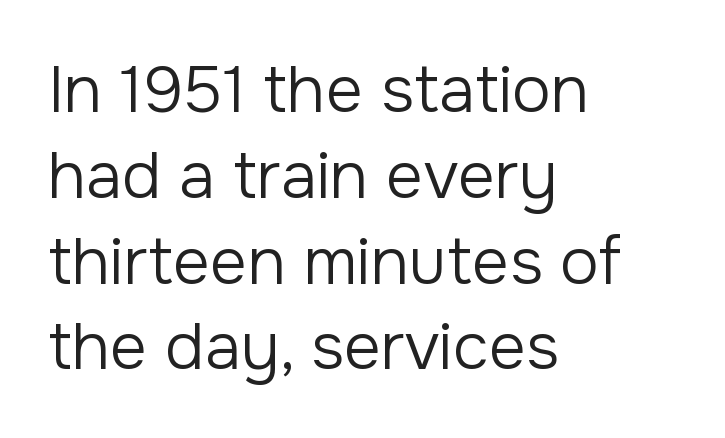
Lines of text with bare space underneath. The letters sit at their default tracking, neither squeezed nor spread. The text block is weighted toward the left margin, trailing off unevenly rightward. Counters stay open thanks to moderate or lighter strokes.
